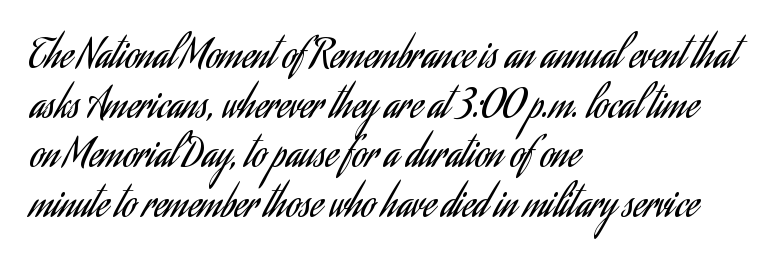
Here the designer chose a conventional face with non-uniform glyph widths. Each line starts at the same left margin while the right side varies. A normal amount of white space separates one row of letters from the next. Type without underlining. Stroke terminals: plain, sans-serif. Caption: standard tracking, unaltered.
